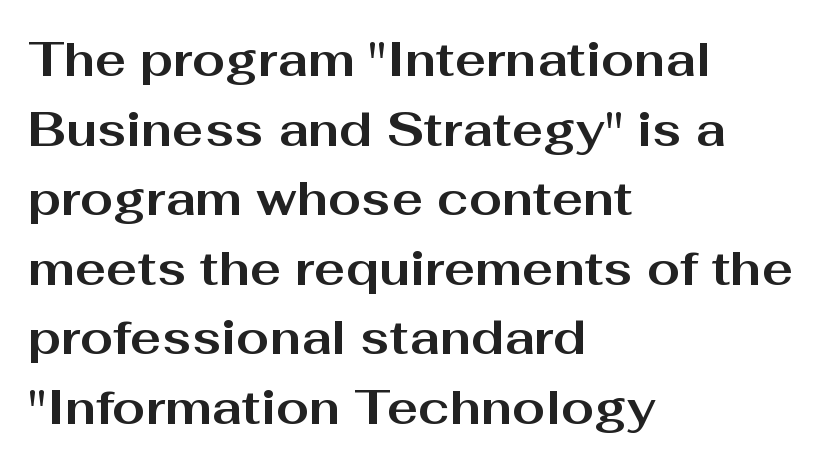
The image shows 47 px bold, wide sans-serif type, upright; set left-aligned, normal line spacing (1.48x), normal letter spacing, not underlined; medium stroke contrast and a medium x-height.
